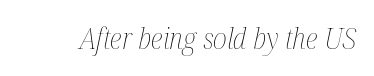
Q: Is the text bold? A: No.
Q: Is the text italic (slanted)? A: Yes, it leans right by about 12 degrees.
Q: Is the text underlined? A: No.
Q: Is the spacing between letters normal or unusually wide? A: Normal.
Q: Width (condensed, normal, or wide)? A: Condensed.
Q: Stroke contrast? A: Medium.
Q: x-height? A: Medium.
Q: Monospaced? A: No.
